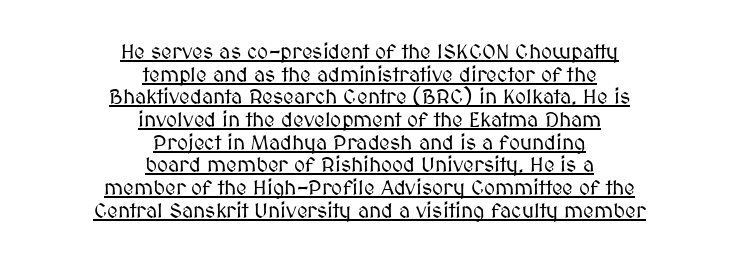
Q: Is the text italic (slanted)? A: No, it is upright.
Q: Is the text underlined? A: Yes.
Q: How is the paragraph aligned? A: Centered.
Q: Is the spacing between letters normal or unusually wide? A: Normal.
Q: Is the spacing between lines tight, normal or loose? A: Tight.
